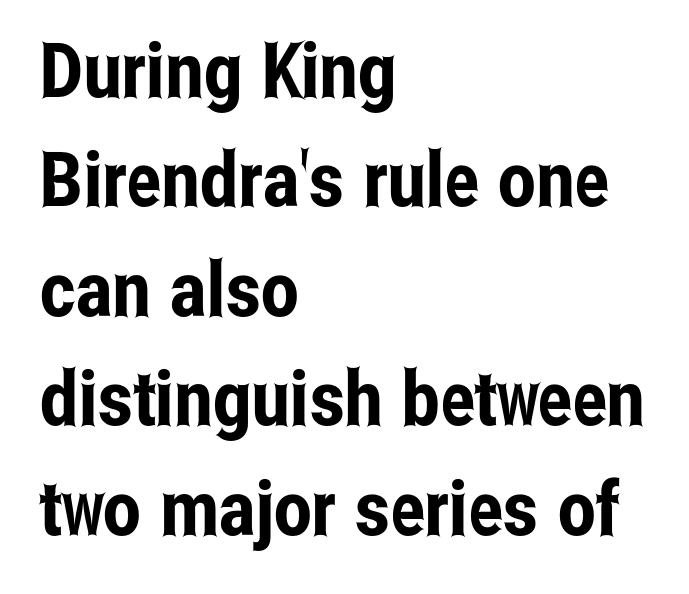
Default kerning and tracking; the words read as compact shapes. Vertical spacing — default. Descender tails drop into unmarked territory. The passage shown is typeset with a sans-serif family. The letters stand upright; this is a roman face.
